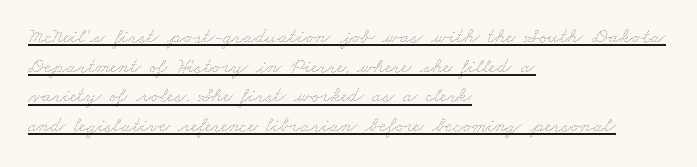
Q: Is the text bold? A: No.
Q: Is the text underlined? A: Yes.
Q: How is the paragraph aligned? A: Left-aligned.
Q: Is the spacing between letters normal or unusually wide? A: Normal.
Q: Is the spacing between lines tight, normal or loose? A: Normal.
